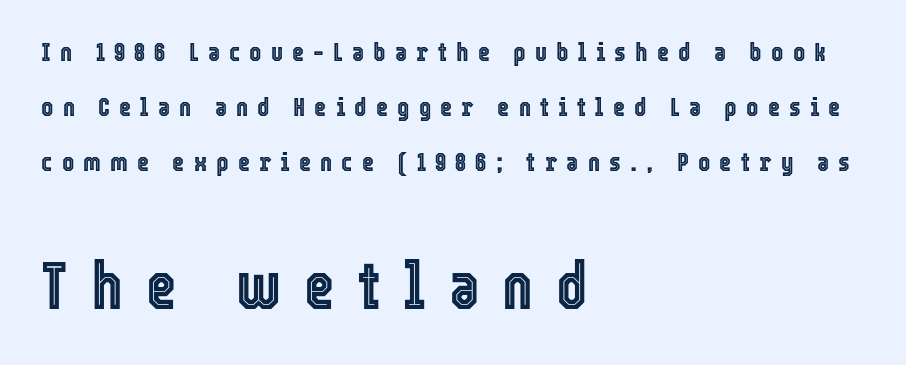
The image shows 66 px condensed type, upright; set left-aligned, loose line spacing (2.12x), unusually wide letter spacing (+0.35 em), not underlined; the second (bottom) block is 2.54x larger; a medium x-height.
